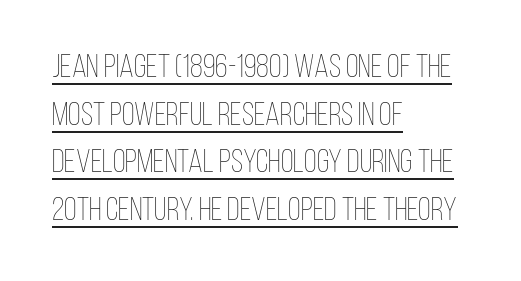
Italic? Not at all — the glyphs are vertical. One glance says typical: line gaps are just what's usual. The typesetter chose a ragged-right arrangement here. A typesetter would call this proportional, since set widths differ per character. Caption: standard tracking, unaltered. The strokes are not fattened; the text isn't bold.
